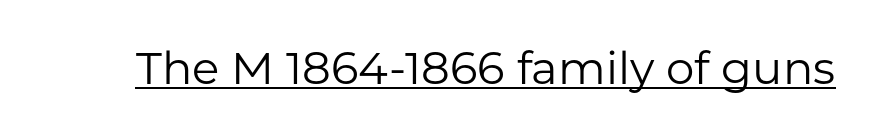
The designer went with a sans here, leaving each stem footless. Look at the tracking — it's just the regular setting, nothing added. Every word sits above its own underline. Here the designer chose a conventional face with non-uniform glyph widths. Nope, not italic — everything's standing straight. Stems here are at most as thick as an everyday book face.
